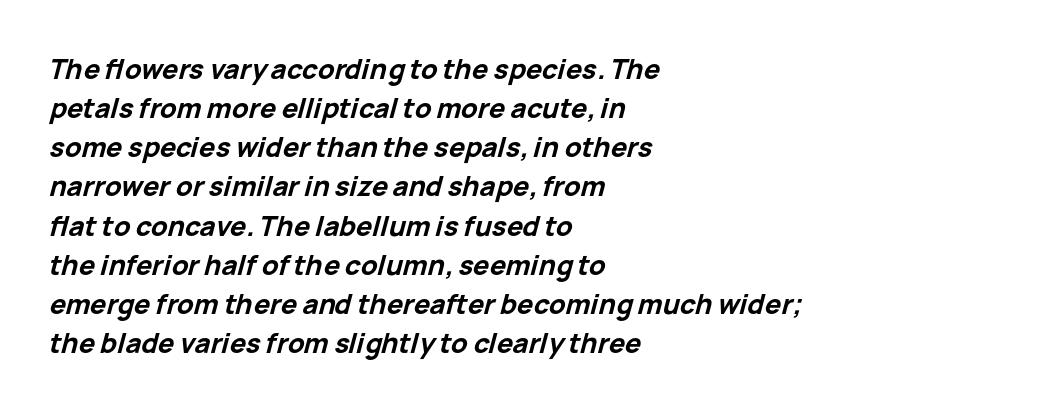
Glance below the letters and you will spot only blank space. You can tell it's italic because the verticals aren't actually vertical. A dark, heavy texture on the line: the type is bold. A typesetter would call this leading conventional body-copy spacing.
